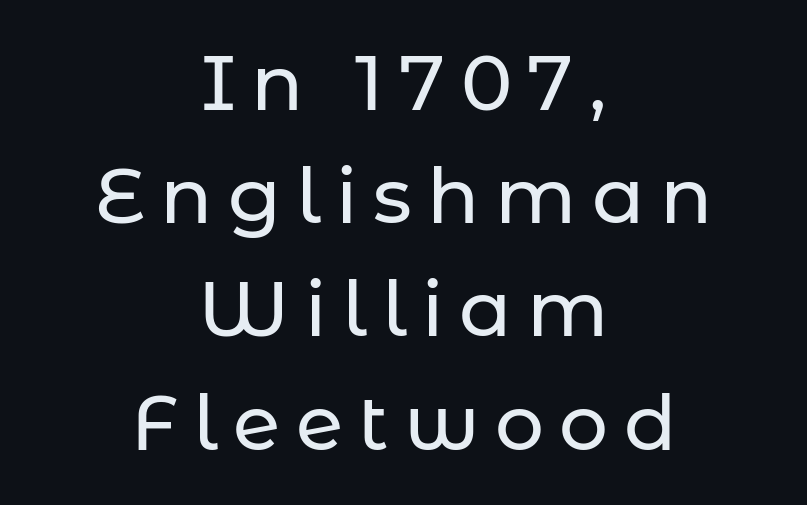
{"serif": "no", "italic": "no", "width": "normal", "stroke_contrast": "low", "x_height": "medium", "monospaced": "no", "underline": "no", "align": "center", "line_spacing": "normal", "line_spacing_ratio": 1.47, "letter_spacing": "wide", "letter_spacing_em": 0.2, "glyph_px": 77}
